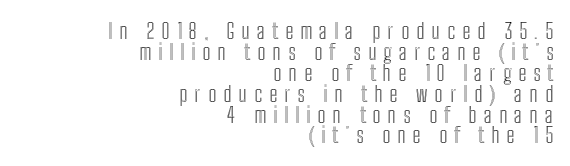
The image shows 22 px text type, upright; set right-aligned, tight line spacing (0.95x), unusually wide letter spacing (+0.32 em), not underlined.
